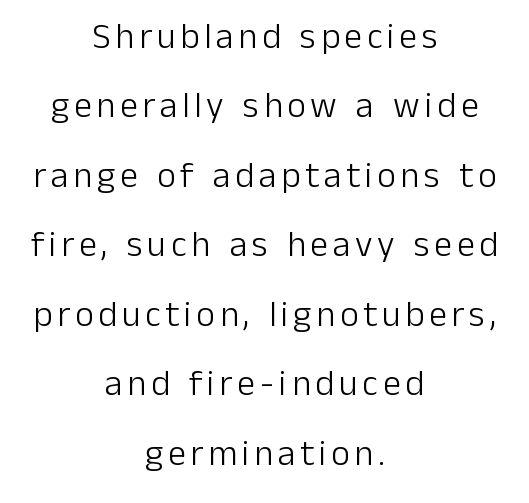
Any mark beneath the type? The region is blank. Think of a printed novel: that variable character pitch is what you see here. Nothing sits at the stroke ends, so this counts as sans-serif. Summary of weight: not heavy and not bold. Tall strokes in this sample are plumb rather than angled.
